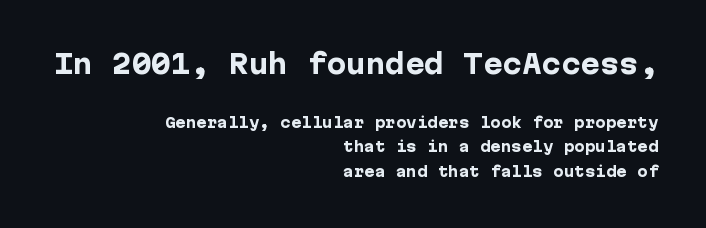
Whoever set this made the first block the dominant, larger element. A student would call this right alignment; a typographer would say flush right, rag left. It's the straight-up-and-down kind of type. Here the glyphs are tracked normally, forming tight word shapes. Heavy-handed strokes throughout: this text is bold. Each row of text sits above clean, open space.
